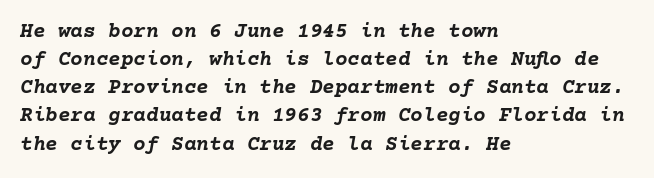
Typographic density is high because the face is bold. Honestly, the letter spacing is just normal — you wouldn't notice it. The words here are not underlined. Slant detected: the letters are inclined. Regarding leading, the lines here are spaced in the standard way. The compositor pushed each line to the left boundary.
